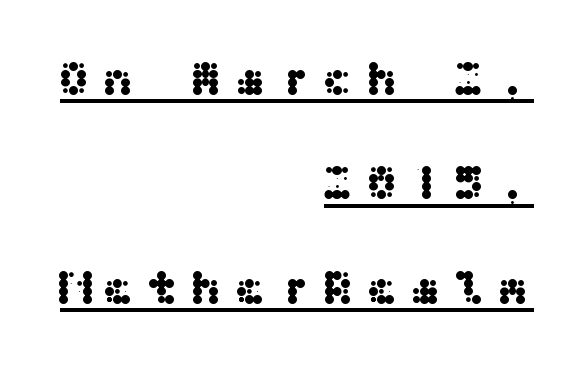
{"serif": "no", "italic": "no", "width": "wide", "stroke_contrast": "medium", "x_height": "medium", "underline": "yes", "align": "right", "line_spacing": "loose", "line_spacing_ratio": 2.13, "letter_spacing": "wide", "letter_spacing_em": 0.23, "glyph_px": 49}
